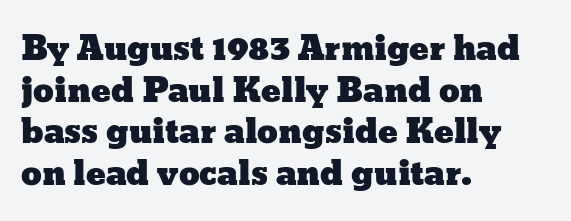
The image shows 33 px wide type, upright; set left-aligned, normal line spacing (1.26x), normal letter spacing, not underlined; low stroke contrast and a medium x-height.
